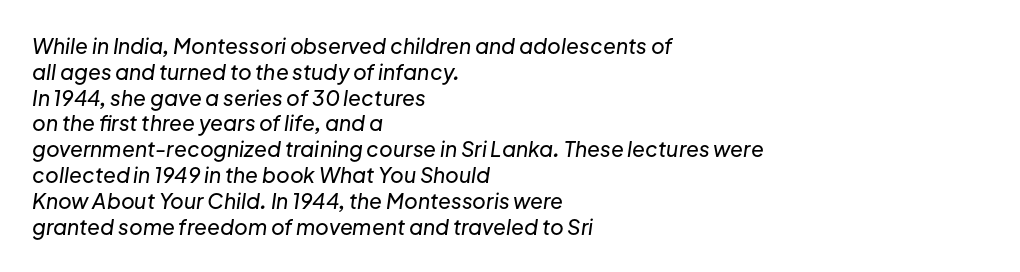
These lines were composed using italics. Lines of text with bare space underneath. Honestly, the letter spacing is just normal — you wouldn't notice it. Notice how the passage keeps a crisp vertical edge on the left only.
